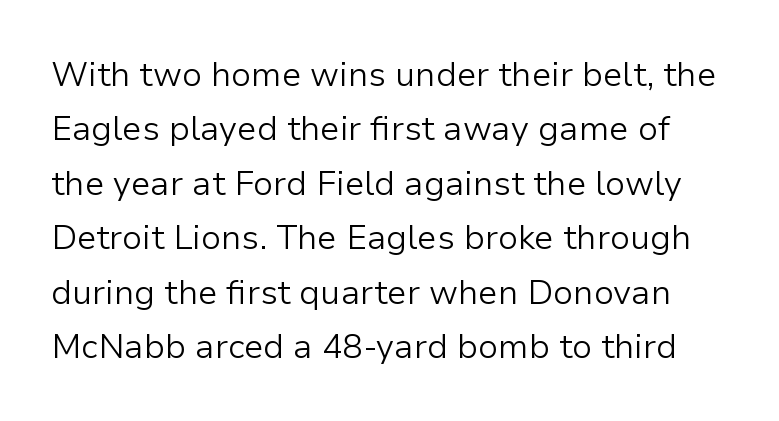
Is this a fixed-width face? No — the glyphs have proportional, varying widths. The baseline area is clear. Stem width sits at or under what a default text font uses. This is the regular roman posture of the typeface. Does the leading feel generous? No, just average.
